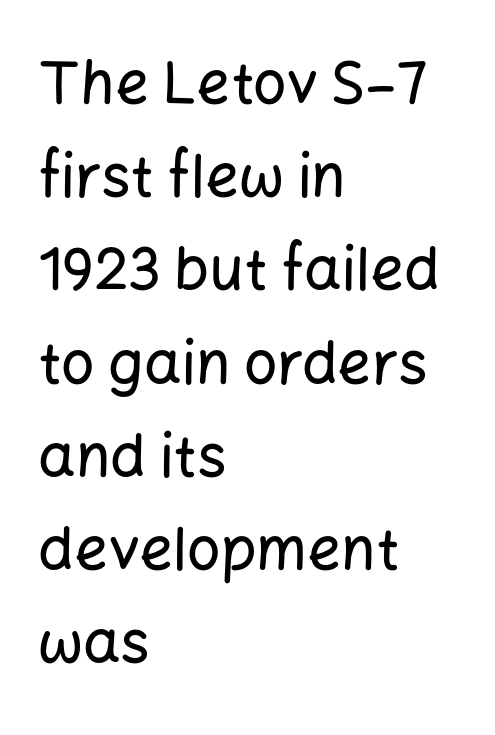
Where is the straight margin? On the left. Is this a fixed-width face? No — the glyphs have proportional, varying widths. Standard letterfit; no display-style spreading of the glyphs. Normally led — the rows are evenly, conventionally spaced.
